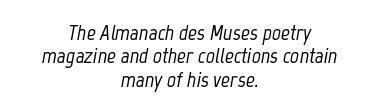
Q: Is the text italic (slanted)? A: Yes, it leans right by about 12 degrees.
Q: Is the text underlined? A: No.
Q: How is the paragraph aligned? A: Centered.
Q: Is the spacing between letters normal or unusually wide? A: Normal.
Q: Is the spacing between lines tight, normal or loose? A: Tight.
